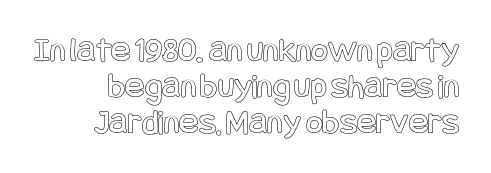
The letters stand straight up with perfectly vertical stems. The vertical gap from one line to the next is small. No word sits above an underline. The gaps between neighbouring characters are ordinary and unremarkable.
